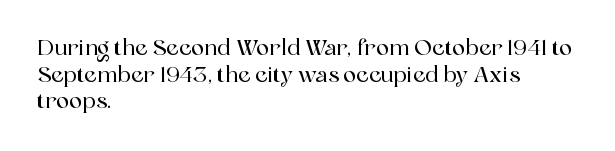
{"italic": "no", "underline": "no", "align": "left", "line_spacing_ratio": 1.21, "letter_spacing": "normal", "letter_spacing_em": 0.0, "glyph_px": 22}
